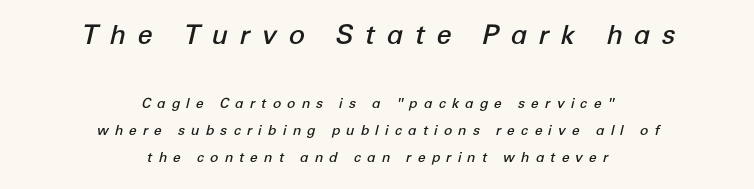
This sample uses an oblique cut, with every glyph tilted off the vertical. Just letters on the line, the space beneath them empty. Weight check: semibold — heavier than regular, not quite bold. Large over small — that's the arrangement of the two blocks here. Characters follow at a spacing far wider than the type designer built in.
